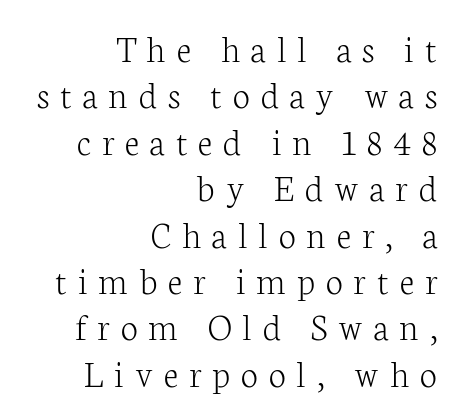
{"serif": "yes", "italic": "no", "bold": "no", "weight": "light", "width": "normal", "stroke_contrast": "low", "x_height": "medium", "monospaced": "no", "underline": "no", "align": "right", "line_spacing_ratio": 1.19, "letter_spacing": "wide", "letter_spacing_em": 0.28, "glyph_px": 39}
